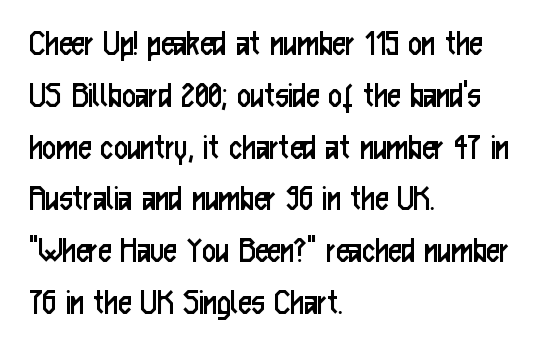
The image shows 37 px regular-weight, condensed sans-serif type, upright; set left-aligned, normal line spacing (1.4x), normal letter spacing, not underlined; low stroke contrast and a medium x-height.
